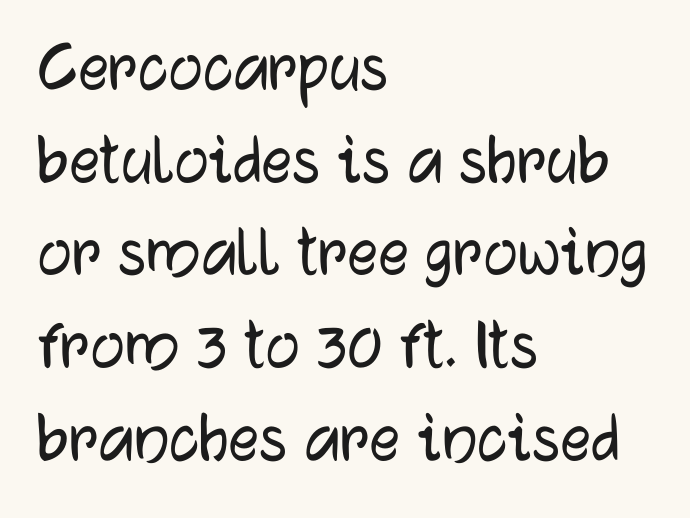
Q: Is the text italic (slanted)? A: No, it is upright.
Q: Is the typeface a serif or a sans-serif typeface? A: Sans-serif.
Q: Is the text underlined? A: No.
Q: How is the paragraph aligned? A: Left-aligned.
Q: Is the spacing between letters normal or unusually wide? A: Normal.
Q: Width (condensed, normal, or wide)? A: Normal.
Q: Stroke contrast? A: Low.
Q: x-height? A: Medium.
Q: Monospaced? A: No.
